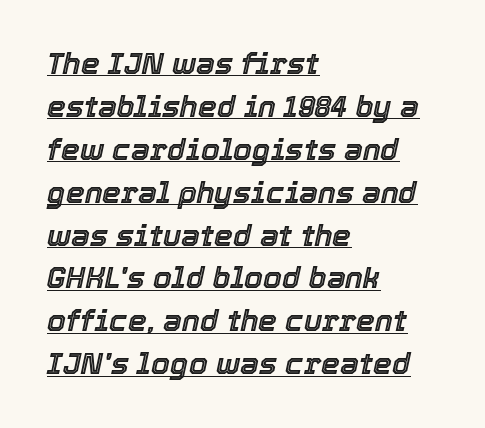
The image shows 30 px text type, italic (leaning right); set left-aligned, normal line spacing (1.43x), normal letter spacing, underlined; a medium x-height.
